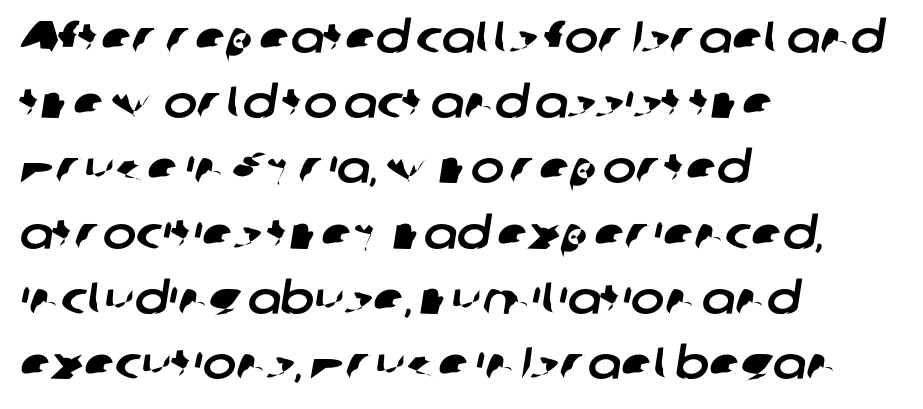
The passage shown stacks its lines at a standard gap. Compared with typical body copy, the letter spacing here is the same. Character widths vary here, with narrow letters taking less room than wide ones. Does the type have serifs? No, each stem ends abruptly. Descenders are the only things crossing below the line.
